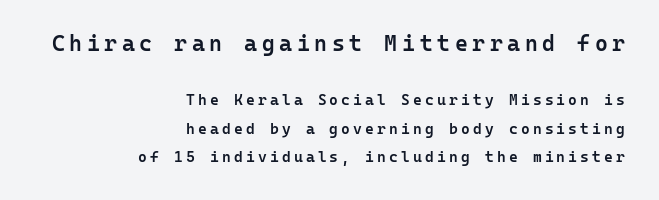
{"italic": "no", "bold": "semi", "underline": "no", "align": "right", "line_spacing_ratio": 1.89, "letter_spacing": "wide", "letter_spacing_em": 0.21, "larger_block": "first", "size_ratio": 1.47, "glyph_px": 22}
